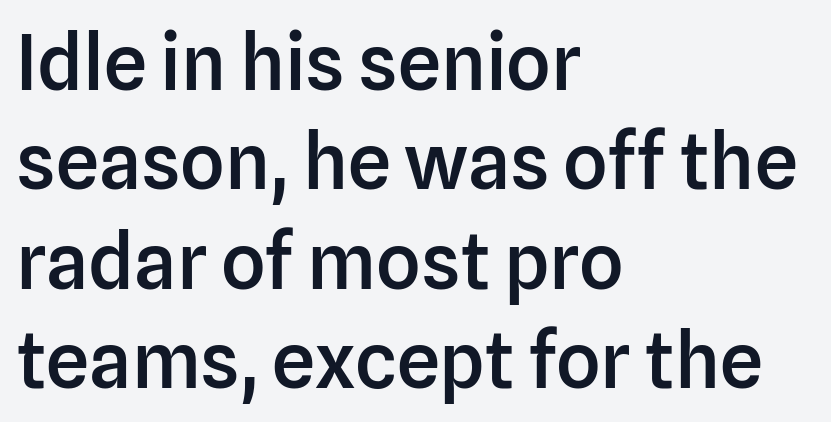
This is roman type, the default non-slanted kind. Stems and bowls a touch heavier than normal — semibold. Regular leading. Which margin do the lines hug? The left one — the right edge is uneven.
